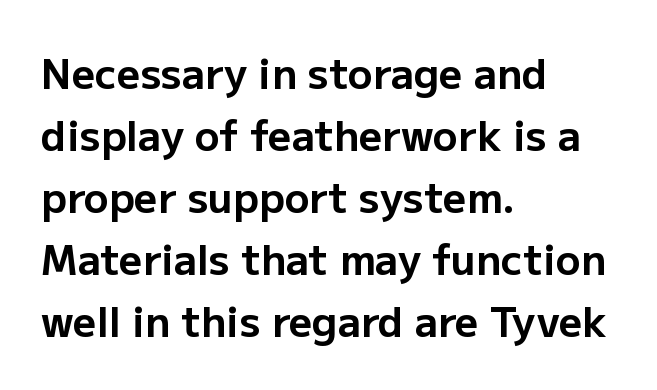
Q: Is the text bold? A: Yes.
Q: Is the text italic (slanted)? A: No, it is upright.
Q: Is the typeface a serif or a sans-serif typeface? A: Sans-serif.
Q: Is the text underlined? A: No.
Q: How is the paragraph aligned? A: Left-aligned.
Q: Is the spacing between letters normal or unusually wide? A: Normal.
Q: Is the spacing between lines tight, normal or loose? A: Normal.
Q: Width (condensed, normal, or wide)? A: Normal.
Q: Stroke contrast? A: Low.
Q: x-height? A: Medium.
Q: Monospaced? A: No.
